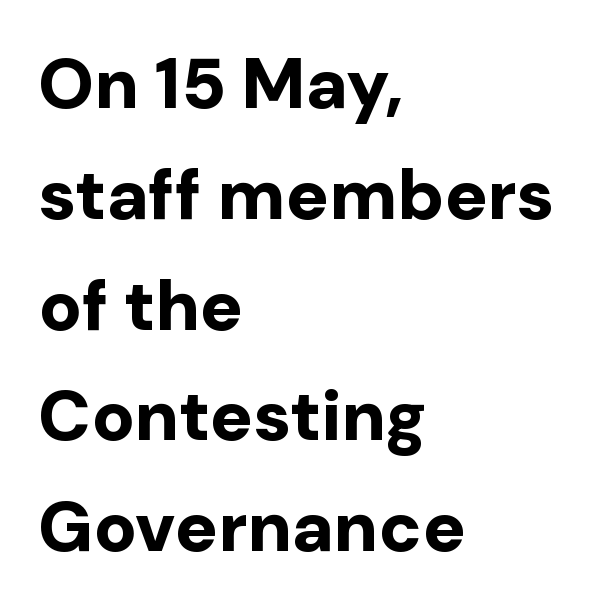
Q: Is the text bold? A: Yes.
Q: Is the text italic (slanted)? A: No, it is upright.
Q: Is the typeface a serif or a sans-serif typeface? A: Sans-serif.
Q: Is the text underlined? A: No.
Q: How is the paragraph aligned? A: Left-aligned.
Q: Is the spacing between letters normal or unusually wide? A: Normal.
Q: Is the spacing between lines tight, normal or loose? A: Normal.
Q: Width (condensed, normal, or wide)? A: Normal.
Q: Stroke contrast? A: Low.
Q: x-height? A: Medium.
Q: Monospaced? A: No.
